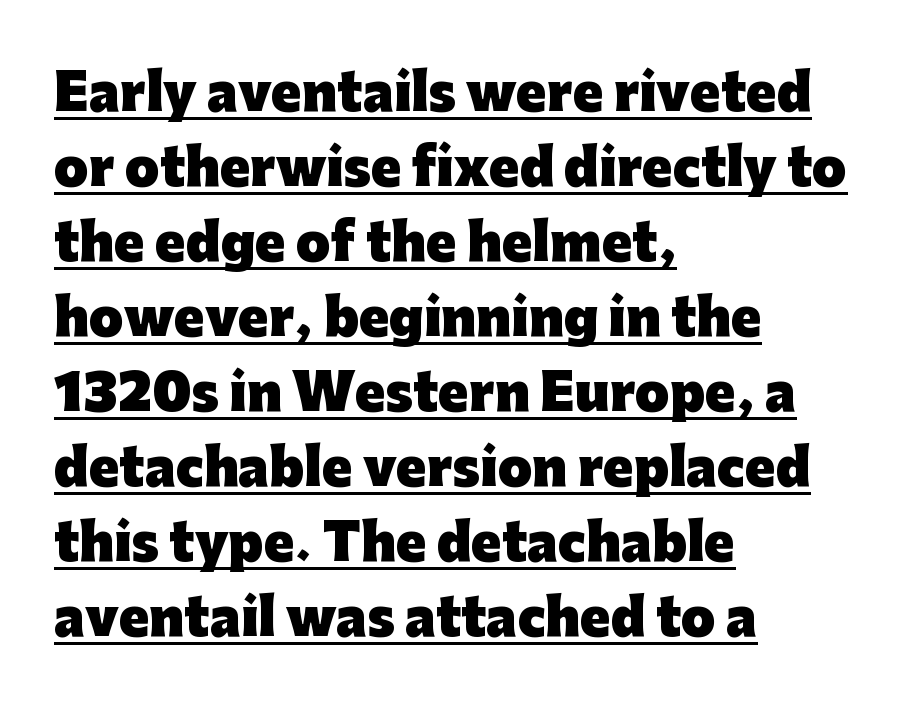
Q: Is the text bold? A: Yes.
Q: Is the text italic (slanted)? A: No, it is upright.
Q: Is the typeface a serif or a sans-serif typeface? A: Sans-serif.
Q: Is the text underlined? A: Yes.
Q: How is the paragraph aligned? A: Left-aligned.
Q: Is the spacing between letters normal or unusually wide? A: Normal.
Q: Is the spacing between lines tight, normal or loose? A: Normal.
Q: Width (condensed, normal, or wide)? A: Normal.
Q: Stroke contrast? A: Low.
Q: x-height? A: Medium.
Q: Monospaced? A: No.
